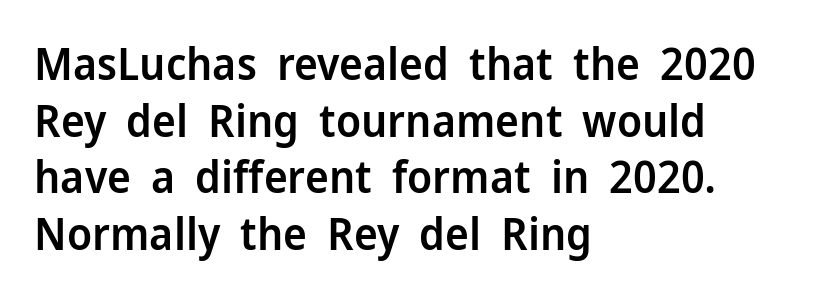
The image shows 45 px semibold sans-serif type, upright; set left-aligned, normal line spacing (1.26x), normal letter spacing, not underlined; low stroke contrast and a medium x-height.
